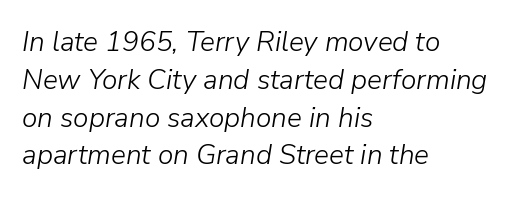
The image shows 28 px light type, italic (leaning right); set left-aligned, normal line spacing (1.35x), normal letter spacing, not underlined; low stroke contrast and a medium x-height.
